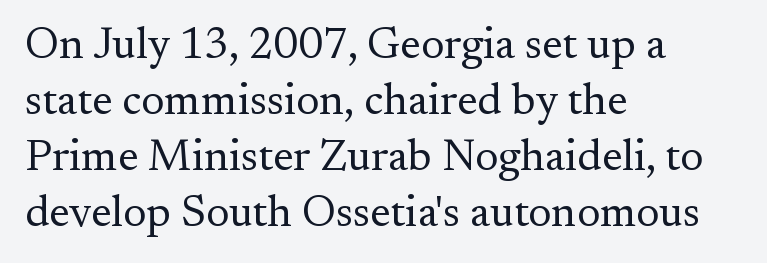
Q: Is the text bold? A: No.
Q: Is the text italic (slanted)? A: No, it is upright.
Q: Is the typeface a serif or a sans-serif typeface? A: Serif.
Q: Is the text underlined? A: No.
Q: How is the paragraph aligned? A: Left-aligned.
Q: Is the spacing between letters normal or unusually wide? A: Normal.
Q: Is the spacing between lines tight, normal or loose? A: Normal.
Q: Width (condensed, normal, or wide)? A: Normal.
Q: Stroke contrast? A: Medium.
Q: x-height? A: Small.
Q: Monospaced? A: No.
